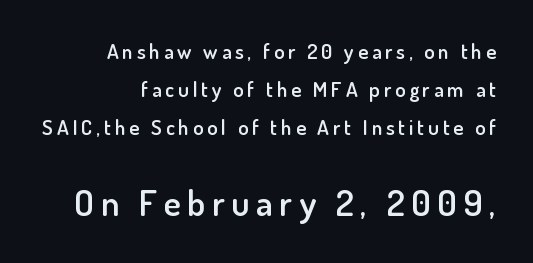
The image shows 36 px semibold sans-serif type, upright; set right-aligned, line spacing 1.8x, not underlined; the second (bottom) block is 1.71x larger; low stroke contrast and a small x-height.
